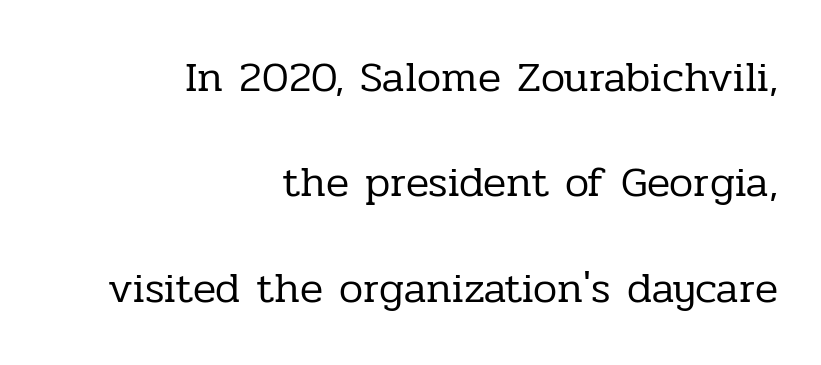
Notice how the passage keeps a crisp vertical edge on the right only. The letters advance in unequal steps, a hallmark of proportional type. Default kerning and tracking; the words read as compact shapes. Quick note: underline off.
